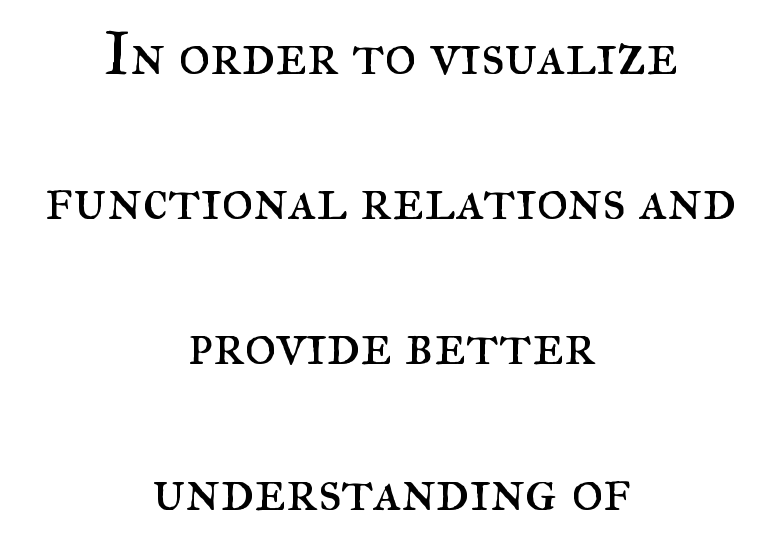
Q: Is the text bold? A: No.
Q: Is the text italic (slanted)? A: No, it is upright.
Q: Is the typeface a serif or a sans-serif typeface? A: Serif.
Q: Is the text underlined? A: No.
Q: How is the paragraph aligned? A: Centered.
Q: Is the spacing between letters normal or unusually wide? A: Normal.
Q: Is the spacing between lines tight, normal or loose? A: Loose.
Q: Width (condensed, normal, or wide)? A: Normal.
Q: Stroke contrast? A: Medium.
Q: x-height? A: Small.
Q: Monospaced? A: No.
